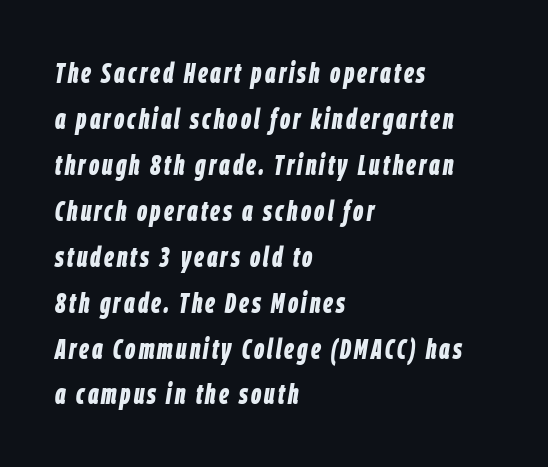
{"italic": "yes", "lean": "right", "slant_degrees": 9, "bold": "yes", "weight": "bold", "width": "condensed", "stroke_contrast": "low", "x_height": "large", "monospaced": "no", "underline": "no", "align": "left", "line_spacing": "normal", "line_spacing_ratio": 1.64, "glyph_px": 28}
